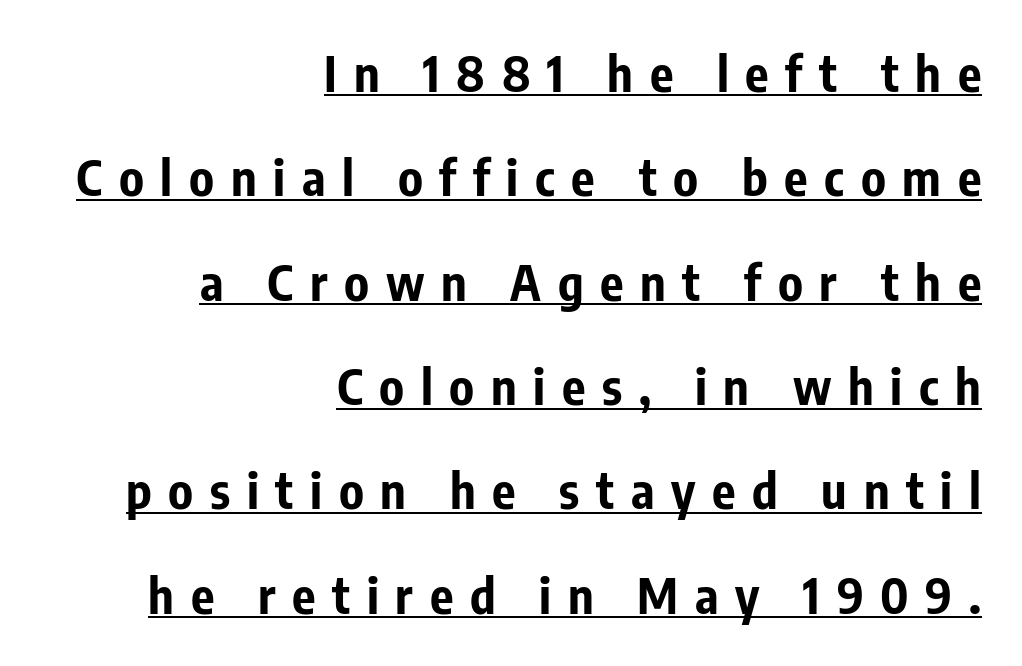
{"serif": "no", "italic": "no", "bold": "yes", "weight": "bold", "width": "condensed", "stroke_contrast": "low", "x_height": "medium", "monospaced": "no", "underline": "yes", "align": "right", "line_spacing": "loose", "line_spacing_ratio": 2.13, "letter_spacing": "wide", "letter_spacing_em": 0.34, "glyph_px": 49}
